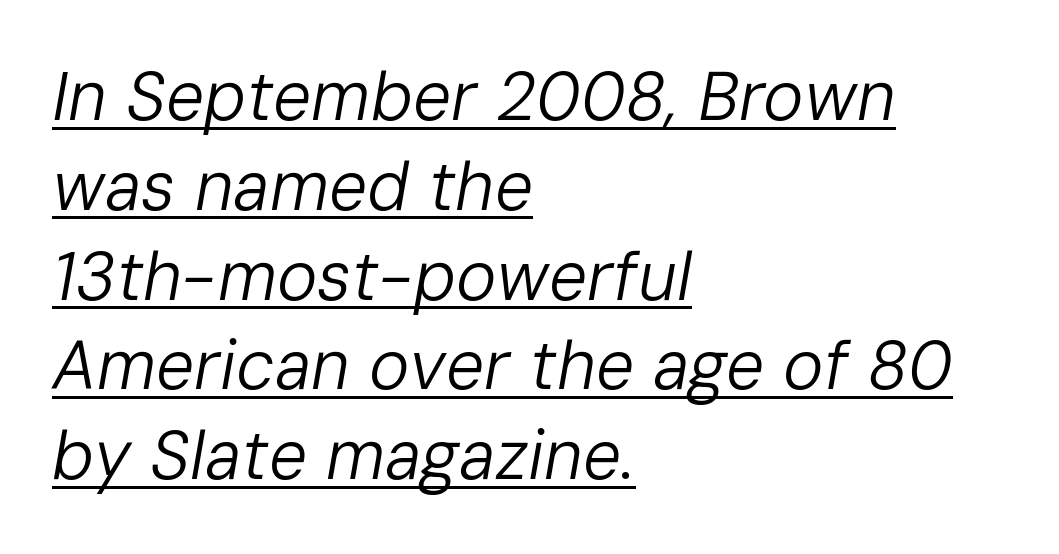
The horizontal fit of the characters is conventional and even. No heavy texture on the line: the type isn't bold. A classic flush-left, rag-right setting is used for this passage. The face used here is proportionally spaced, like ordinary book or web type. Does the lettering tilt? It does — this is italic.
